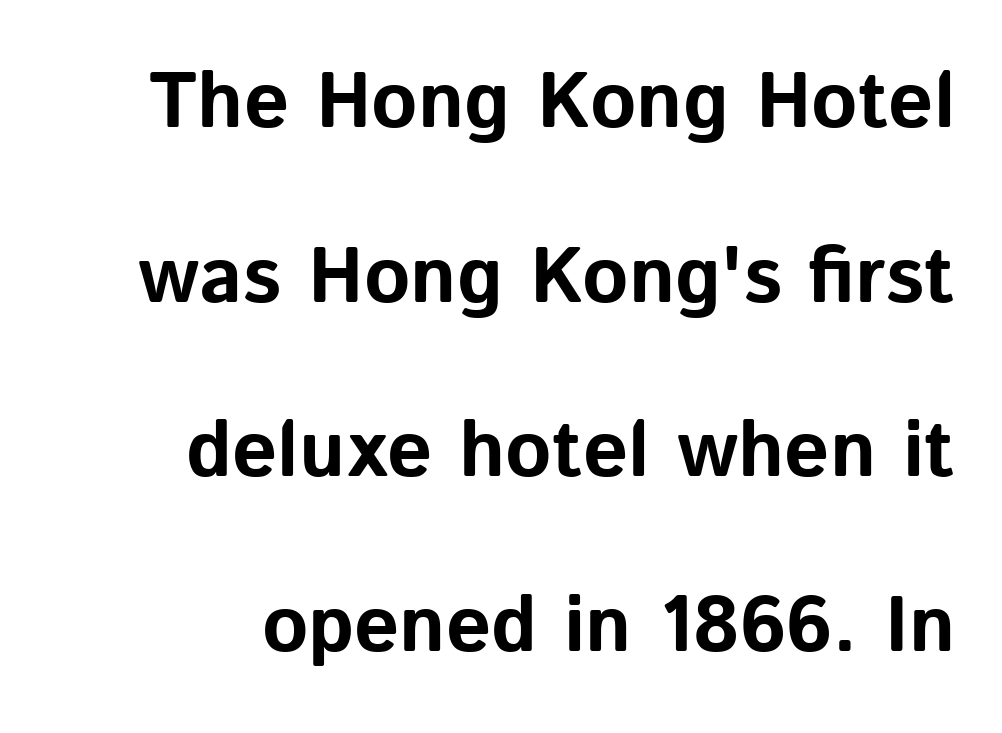
The image shows 79 px bold sans-serif type, upright; set right-aligned, loose line spacing (2.21x), normal letter spacing, not underlined; low stroke contrast and a medium x-height.
